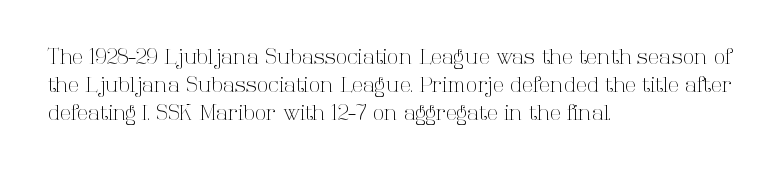
{"italic": "no", "bold": "no", "underline": "no", "align": "left", "line_spacing": "normal", "line_spacing_ratio": 1.34, "letter_spacing": "normal", "letter_spacing_em": 0.0, "glyph_px": 21}
